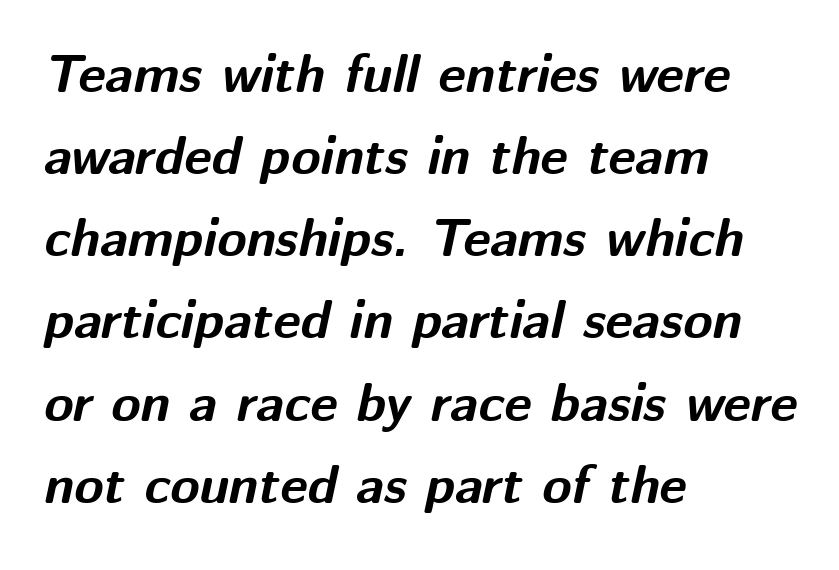
{"italic": "yes", "lean": "right", "slant_degrees": 12, "bold": "yes", "weight": "bold", "width": "normal", "stroke_contrast": "medium", "x_height": "medium", "monospaced": "no", "underline": "no", "align": "left", "line_spacing": "normal", "line_spacing_ratio": 1.55, "letter_spacing": "normal", "letter_spacing_em": 0.0, "glyph_px": 53}
